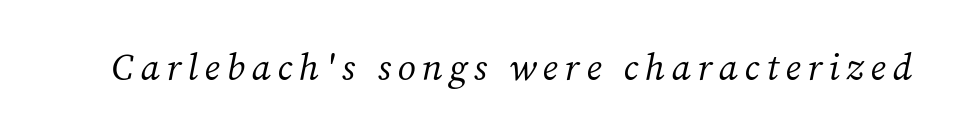
The image shows 37 px regular-weight serif type, italic (leaning right); set not underlined; medium stroke contrast and a medium x-height.
